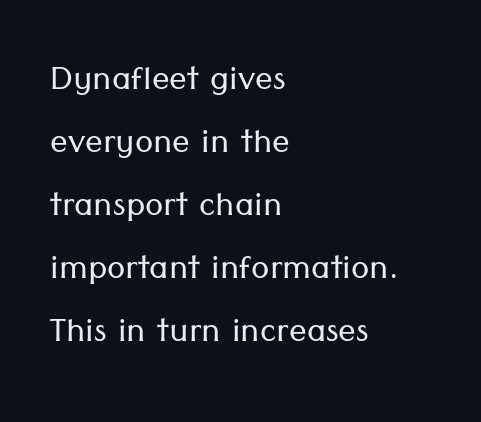
Q: Is the text bold? A: No.
Q: Is the text italic (slanted)? A: No, it is upright.
Q: Is the typeface a serif or a sans-serif typeface? A: Sans-serif.
Q: Is the text underlined? A: No.
Q: How is the paragraph aligned? A: Left-aligned.
Q: Is the spacing between letters normal or unusually wide? A: Normal.
Q: Is the spacing between lines tight, normal or loose? A: Normal.
Q: Width (condensed, normal, or wide)? A: Normal.
Q: Stroke contrast? A: Low.
Q: x-height? A: Medium.
Q: Monospaced? A: No.
